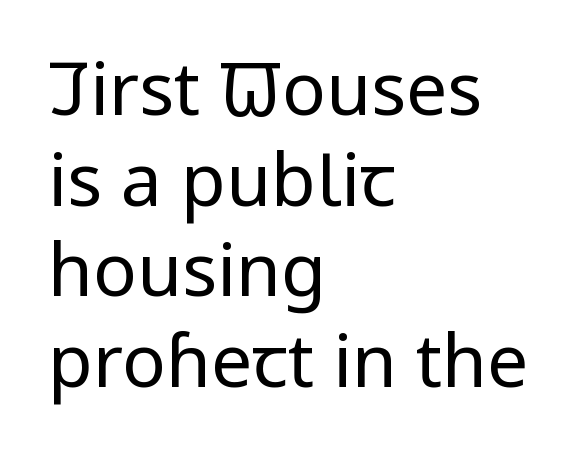
The image shows 73 px regular-weight, condensed sans-serif type, upright; set left-aligned, line spacing 1.24x, normal letter spacing, not underlined; low stroke contrast and a large x-height.
